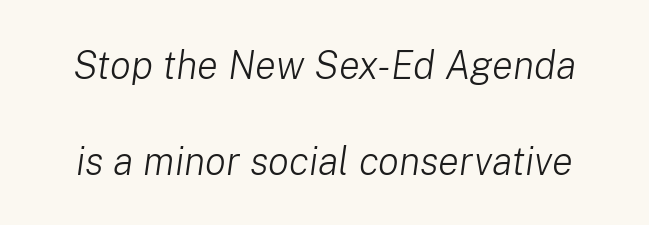
{"italic": "yes", "lean": "right", "slant_degrees": 8, "bold": "no", "weight": "light", "width": "normal", "stroke_contrast": "low", "x_height": "medium", "monospaced": "no", "underline": "no", "line_spacing": "loose", "line_spacing_ratio": 2.45, "letter_spacing": "normal", "letter_spacing_em": 0.0, "glyph_px": 39}
